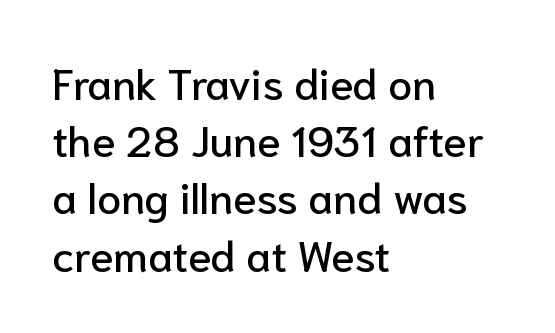
The image shows 43 px sans-serif type, upright; set left-aligned, normal line spacing (1.33x), normal letter spacing, not underlined; low stroke contrast and a medium x-height.
